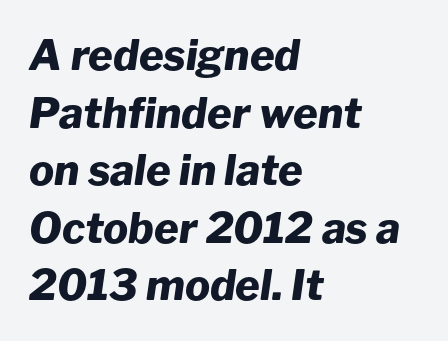
The passage shown is typed in a proportional face where columns would drift. Its strokes are broad and dark, the hallmark of bold type. Vertically, the passage feels balanced, rows spaced as you'd expect. Emphasis-style slanted type is in use. Nobody drew a line under any word here. The paragraph shown leans on its left margin.
